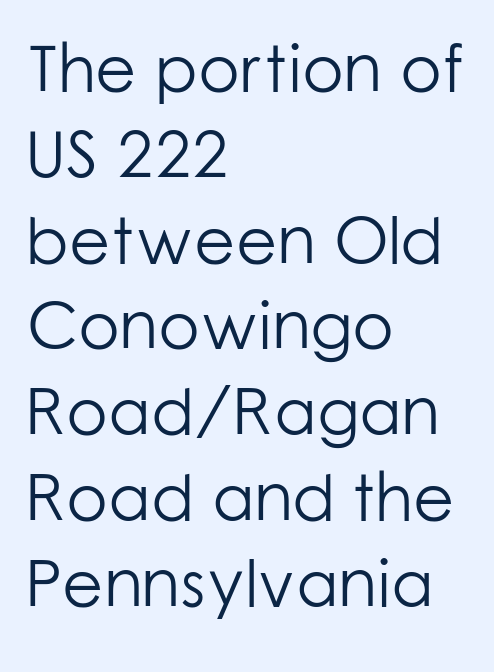
Characters remain perfectly vertical along every line. Interline gaps are of average width in this sample. The rendering uses natural spacing where letterforms have individual widths. This reads as an unemphasized weight, regular at the heaviest.
